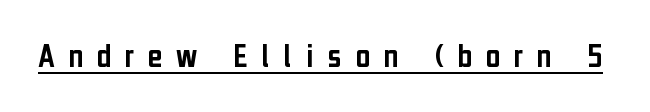
{"serif": "no", "italic": "no", "width": "condensed", "stroke_contrast": "low", "x_height": "medium", "monospaced": "no", "underline": "yes", "letter_spacing": "wide", "letter_spacing_em": 0.39, "glyph_px": 35}
